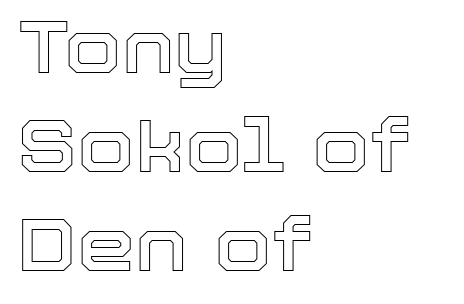
There is no visible air inserted between adjacent glyphs. Reading down the column, the eye jumps a familiar distance to each next line. Does the copy run flush right? No — it runs flush left. Each row of text sits above clean, open space. The letters advance in unequal steps, a hallmark of proportional type. Designer's note — italics off, roman on.
